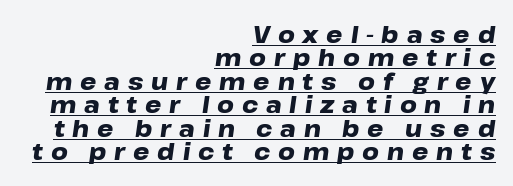
Q: Is the text bold? A: Yes.
Q: Is the text italic (slanted)? A: Yes, it leans right by about 8 degrees.
Q: Is the text underlined? A: Yes.
Q: How is the paragraph aligned? A: Right-aligned.
Q: Is the spacing between letters normal or unusually wide? A: Unusually wide.
Q: Is the spacing between lines tight, normal or loose? A: Tight.
